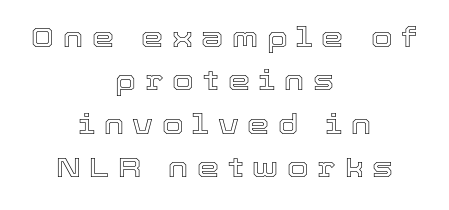
The image shows 28 px text type, upright; set centered, normal line spacing (1.55x), unusually wide letter spacing (+0.31 em), not underlined; a medium x-height.
